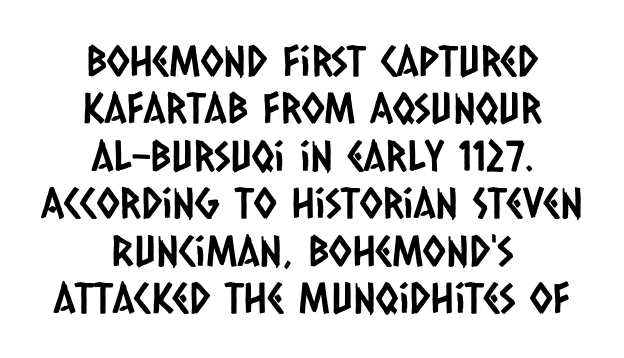
The image shows 42 px condensed sans-serif type; set centered, tight line spacing (1.13x), normal letter spacing, not underlined; low stroke contrast and a large x-height.
